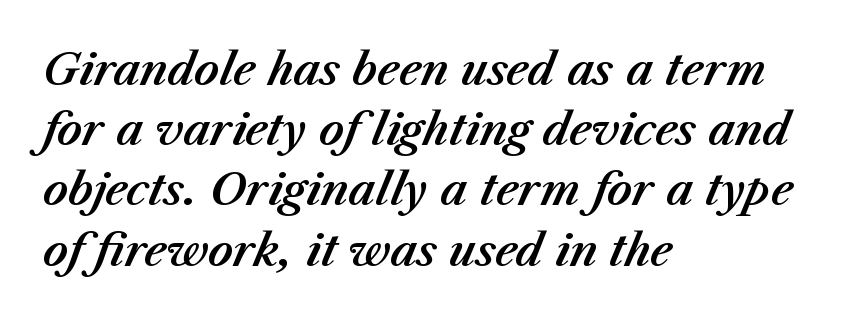
{"italic": "yes", "lean": "right", "slant_degrees": 23, "width": "normal", "stroke_contrast": "medium", "x_height": "medium", "monospaced": "no", "underline": "no", "align": "left", "line_spacing": "normal", "line_spacing_ratio": 1.4, "letter_spacing": "normal", "letter_spacing_em": 0.0, "glyph_px": 43}
